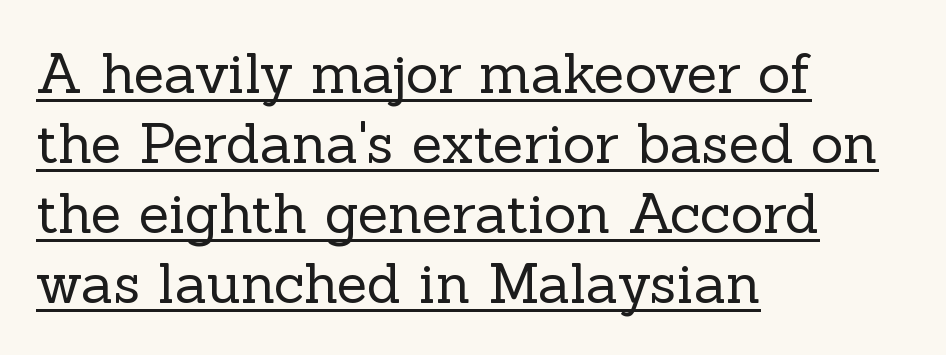
{"serif": "yes", "italic": "no", "bold": "no", "weight": "regular", "width": "normal", "x_height": "medium", "monospaced": "no", "underline": "yes", "align": "left", "line_spacing": "normal", "line_spacing_ratio": 1.25, "letter_spacing": "normal", "letter_spacing_em": 0.0, "glyph_px": 56}
